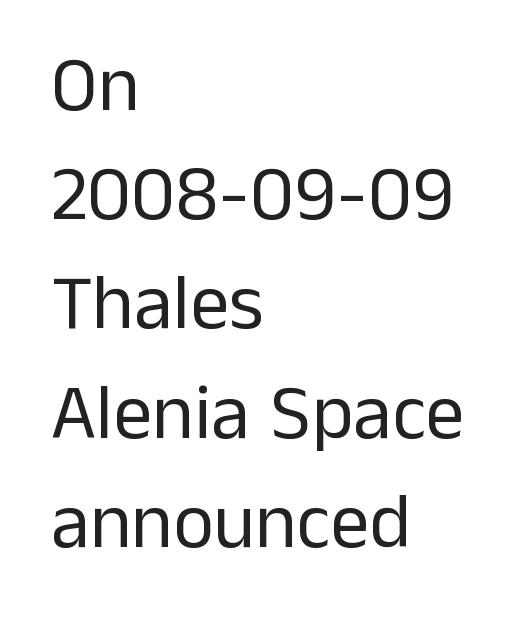
{"serif": "no", "italic": "no", "bold": "no", "weight": "regular", "width": "normal", "stroke_contrast": "low", "x_height": "medium", "monospaced": "no", "underline": "no", "align": "left", "line_spacing": "normal", "line_spacing_ratio": 1.4, "letter_spacing": "normal", "letter_spacing_em": 0.0, "glyph_px": 78}
